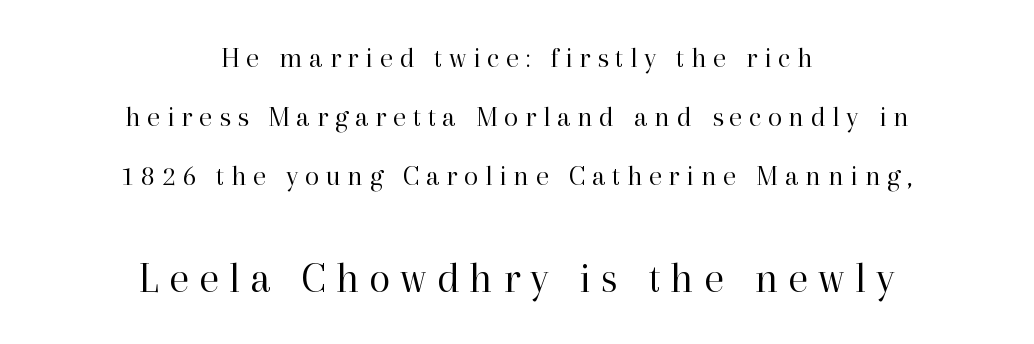
The image shows 44 px regular-weight serif type, upright; set centered, loose line spacing (2.03x), unusually wide letter spacing (+0.23 em), not underlined; the second (bottom) block is 1.52x larger; high stroke contrast and a medium x-height.
